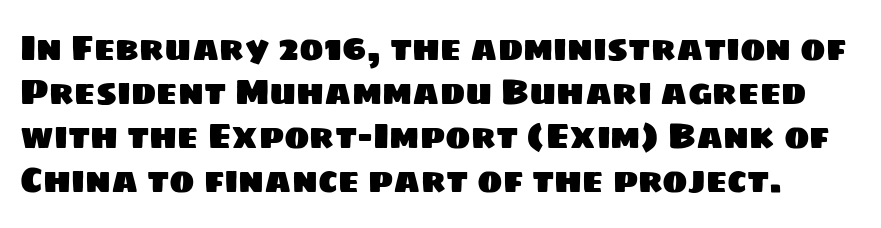
{"serif": "no", "width": "normal", "stroke_contrast": "low", "x_height": "large", "monospaced": "no", "underline": "no", "line_spacing": "normal", "line_spacing_ratio": 1.29, "letter_spacing": "normal", "letter_spacing_em": 0.0, "glyph_px": 34}
